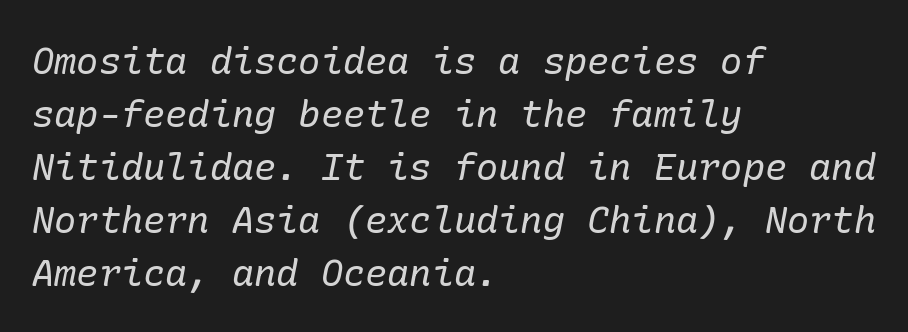
Q: Is the text bold? A: No.
Q: Is the text italic (slanted)? A: Yes, it leans right by about 10 degrees.
Q: Is the typeface a serif or a sans-serif typeface? A: Sans-serif.
Q: Is the text underlined? A: No.
Q: How is the paragraph aligned? A: Left-aligned.
Q: Is the spacing between letters normal or unusually wide? A: Normal.
Q: Is the spacing between lines tight, normal or loose? A: Normal.
Q: Width (condensed, normal, or wide)? A: Normal.
Q: Stroke contrast? A: Low.
Q: x-height? A: Medium.
